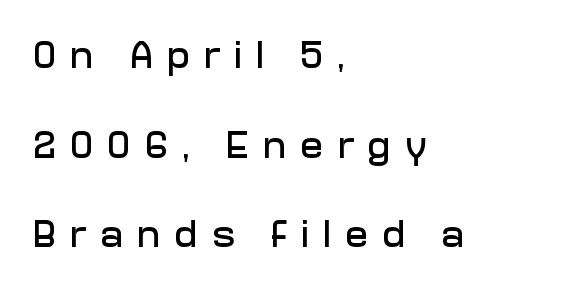
{"serif": "no", "italic": "no", "width": "normal", "stroke_contrast": "low", "x_height": "medium", "monospaced": "no", "underline": "no", "align": "left", "line_spacing": "loose", "line_spacing_ratio": 2.36, "letter_spacing": "wide", "letter_spacing_em": 0.38, "glyph_px": 38}
